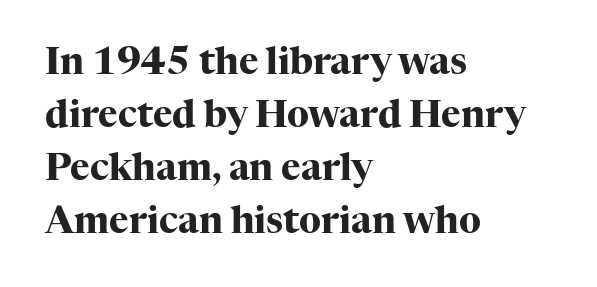
The image shows 37 px heavy serif type, upright; set left-aligned, normal line spacing (1.43x), normal letter spacing, not underlined; high stroke contrast and a medium x-height.
